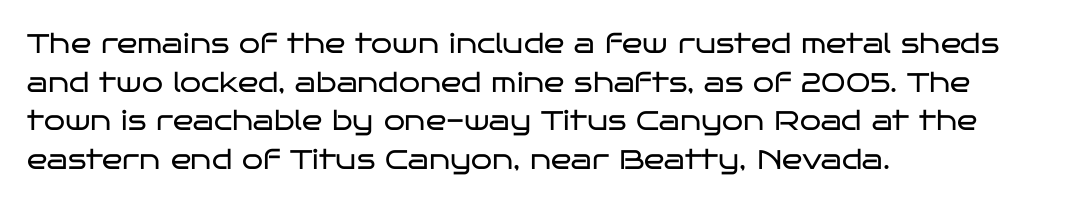
{"italic": "no", "bold": "no", "underline": "no", "align": "left", "line_spacing": "normal", "line_spacing_ratio": 1.43, "letter_spacing": "normal", "letter_spacing_em": 0.0, "glyph_px": 27}
